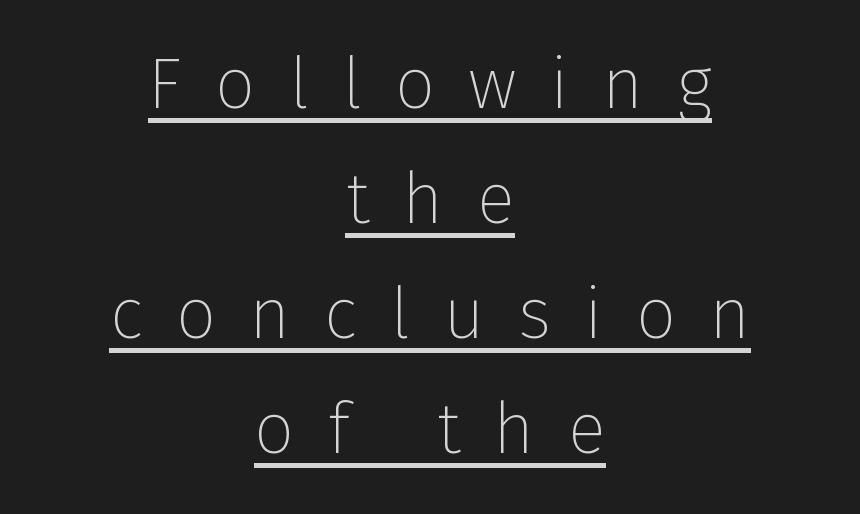
A typographer would call this underscored text. No chunkiness to these letters — they're not bold. In terms of posture, this sample is upright. The face used here is proportionally spaced, like ordinary book or web type.
